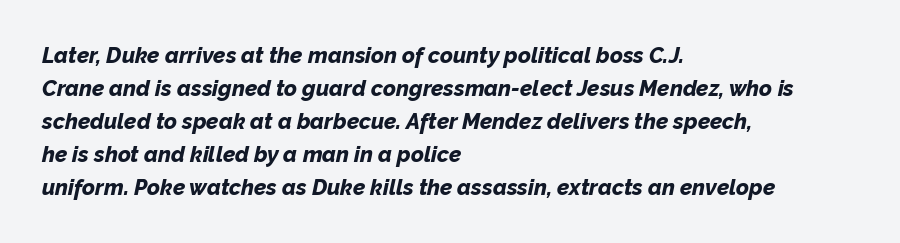
Q: Is the text bold? A: Yes.
Q: Is the text italic (slanted)? A: Yes, it leans right by about 12 degrees.
Q: Is the text underlined? A: No.
Q: How is the paragraph aligned? A: Left-aligned.
Q: Is the spacing between letters normal or unusually wide? A: Normal.
Q: Is the spacing between lines tight, normal or loose? A: Normal.
